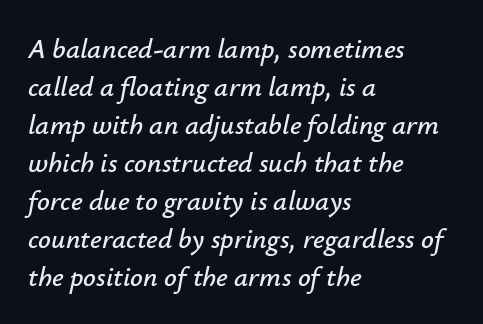
Q: Is the text italic (slanted)? A: Yes, it leans right by about 12 degrees.
Q: Is the text underlined? A: No.
Q: How is the paragraph aligned? A: Left-aligned.
Q: Is the spacing between letters normal or unusually wide? A: Normal.
Q: Is the spacing between lines tight, normal or loose? A: Normal.
Q: Width (condensed, normal, or wide)? A: Normal.
Q: Stroke contrast? A: Low.
Q: x-height? A: Small.
Q: Monospaced? A: No.
